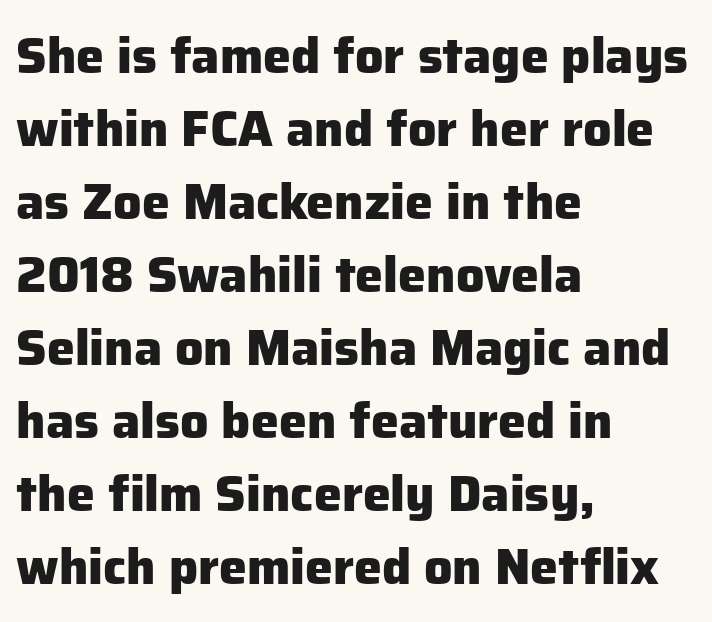
The image shows 50 px heavy sans-serif type, upright; set left-aligned, normal line spacing (1.46x), normal letter spacing, not underlined; low stroke contrast and a medium x-height.
